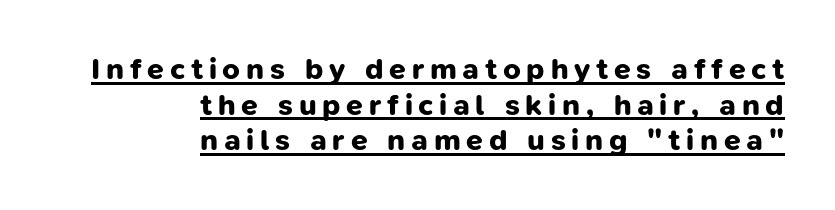
Q: Is the text bold? A: Yes.
Q: Is the typeface a serif or a sans-serif typeface? A: Sans-serif.
Q: Is the text underlined? A: Yes.
Q: How is the paragraph aligned? A: Right-aligned.
Q: Width (condensed, normal, or wide)? A: Normal.
Q: Stroke contrast? A: Low.
Q: x-height? A: Medium.
Q: Monospaced? A: No.
